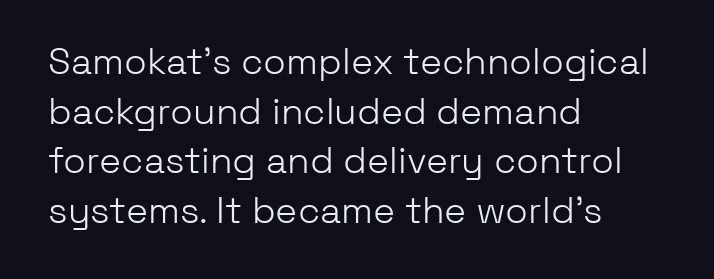
Serifs: no, the terminals of the letterforms are clean. If you drew a line through each stem, it would be perfectly vertical. Each line starts at the same left margin while the right side varies. Successive baselines arrive at the customary interval. The passage shown is typed in a proportional face where columns would drift. Between one letter and the next there's only the usual sliver of space.
